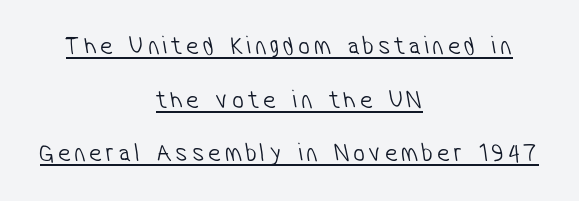
{"bold": "no", "underline": "yes", "align": "center", "line_spacing": "loose", "line_spacing_ratio": 2.06, "glyph_px": 26}
